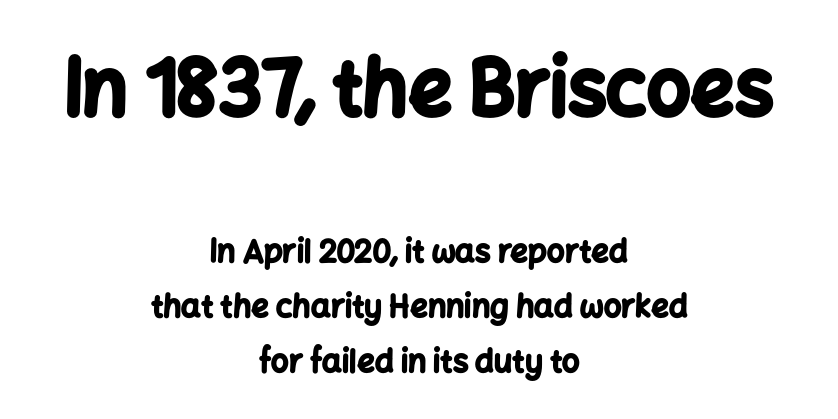
Q: Is the text bold? A: Yes.
Q: Is the text italic (slanted)? A: No, it is upright.
Q: Is the typeface a serif or a sans-serif typeface? A: Sans-serif.
Q: Is the text underlined? A: No.
Q: How is the paragraph aligned? A: Centered.
Q: Is the spacing between letters normal or unusually wide? A: Normal.
Q: Which block of text is set in a larger size, the first (top) or the second (bottom)? A: The first (top) one.
Q: Width (condensed, normal, or wide)? A: Normal.
Q: Stroke contrast? A: Low.
Q: x-height? A: Medium.
Q: Monospaced? A: No.
